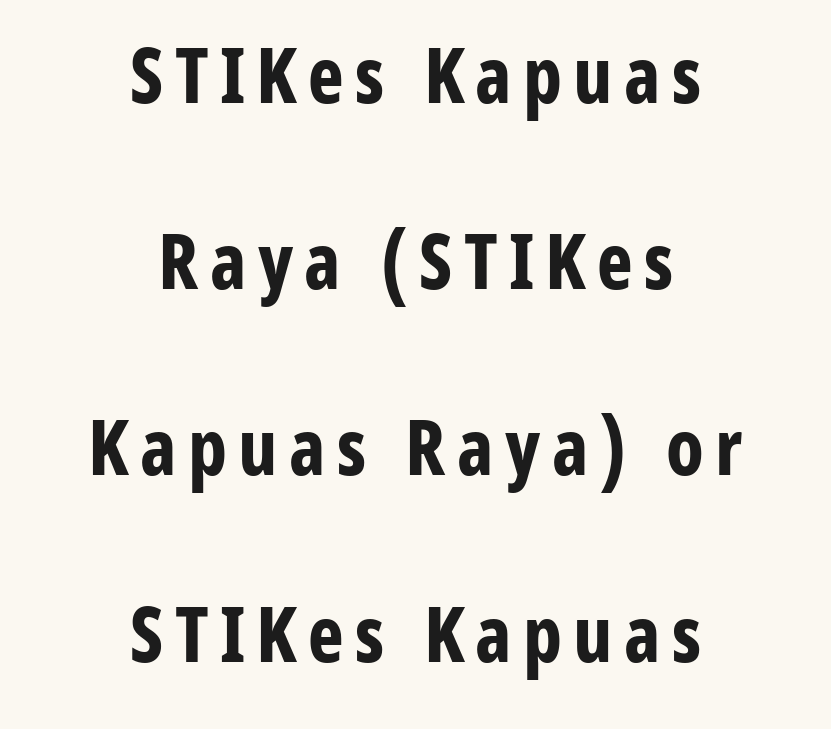
Q: Is the text bold? A: Yes.
Q: Is the text italic (slanted)? A: No, it is upright.
Q: Is the typeface a serif or a sans-serif typeface? A: Sans-serif.
Q: Is the text underlined? A: No.
Q: How is the paragraph aligned? A: Centered.
Q: Is the spacing between lines tight, normal or loose? A: Loose.
Q: Width (condensed, normal, or wide)? A: Condensed.
Q: Stroke contrast? A: Low.
Q: x-height? A: Medium.
Q: Monospaced? A: No.
